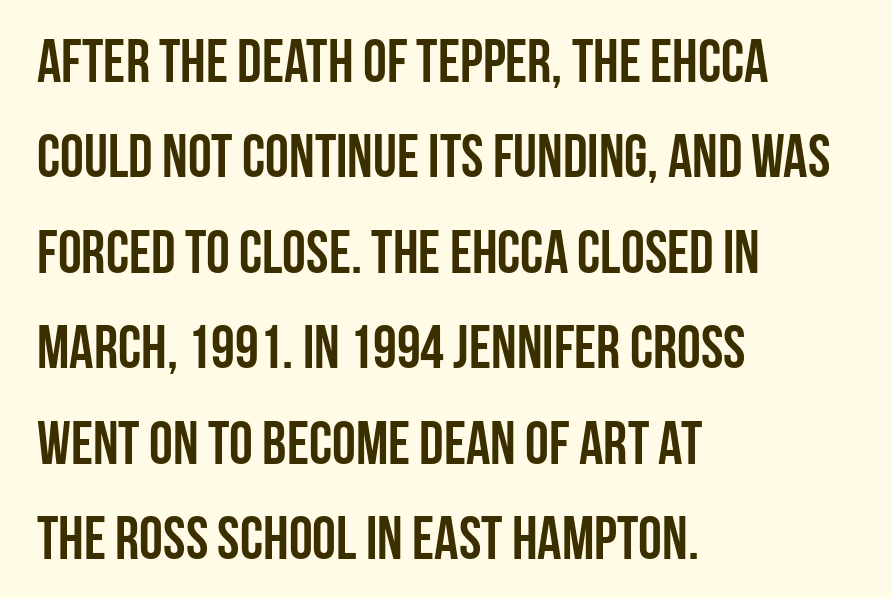
The letters stand upright; this is a roman face. Look at the tracking — it's just the regular setting, nothing added. The string is rendered with underlining switched off. On the weight axis this lands at bold, roughly 700. Honestly, the row spacing looks completely unremarkable. I'd call this a sans setting — the letters go barefoot.
